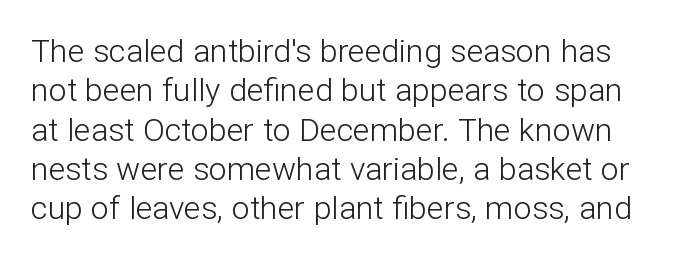
The rendering uses natural spacing where letterforms have individual widths. A roman cut, with each character standing at attention. The font sits on the lighter half of the weight spectrum, regular included. Nothing unusual about the tracking: characters are spaced as the font intends. Decoration check: the copy has no underline. Classification — sans serif.
